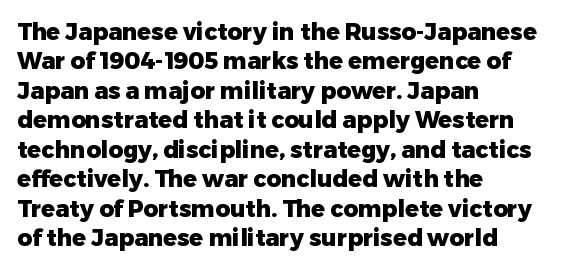
Q: Is the text bold? A: Yes.
Q: Is the text italic (slanted)? A: No, it is upright.
Q: Is the text underlined? A: No.
Q: How is the paragraph aligned? A: Left-aligned.
Q: Is the spacing between letters normal or unusually wide? A: Normal.
Q: Is the spacing between lines tight, normal or loose? A: Normal.
